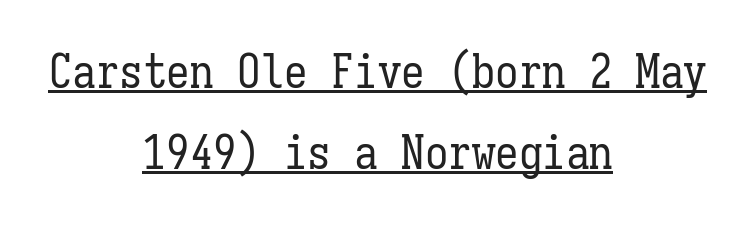
{"italic": "no", "bold": "no", "weight": "regular", "width": "condensed", "stroke_contrast": "low", "x_height": "medium", "monospaced": "yes", "underline": "yes", "align": "center", "line_spacing_ratio": 1.72, "letter_spacing": "normal", "letter_spacing_em": 0.0, "glyph_px": 47}
